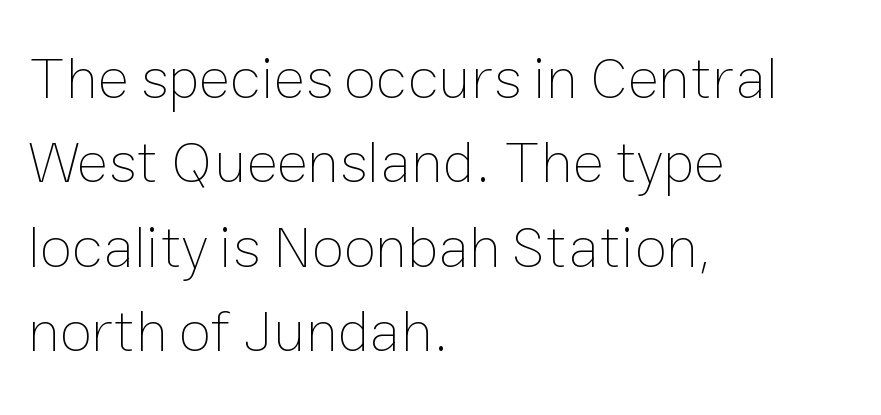
{"italic": "no", "bold": "no", "weight": "thin", "width": "normal", "stroke_contrast": "low", "x_height": "medium", "monospaced": "no", "underline": "no", "align": "left", "line_spacing": "normal", "line_spacing_ratio": 1.43, "letter_spacing": "normal", "letter_spacing_em": 0.0, "glyph_px": 59}
